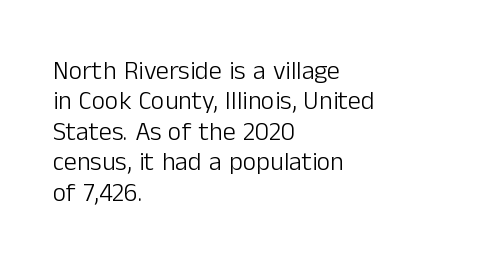
{"italic": "no", "bold": "no", "underline": "no", "align": "left", "line_spacing_ratio": 1.17, "letter_spacing": "normal", "letter_spacing_em": 0.0, "glyph_px": 26}
